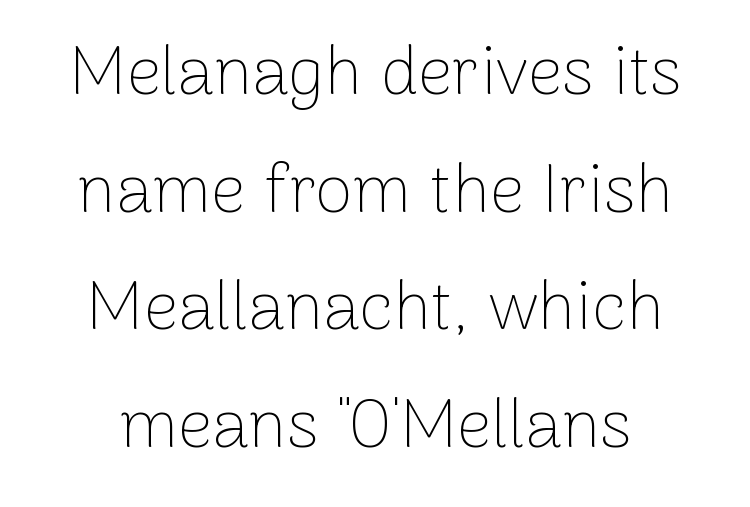
The image shows 68 px thin sans-serif type, upright; set centered, line spacing 1.73x, normal letter spacing, not underlined; low stroke contrast and a medium x-height.
